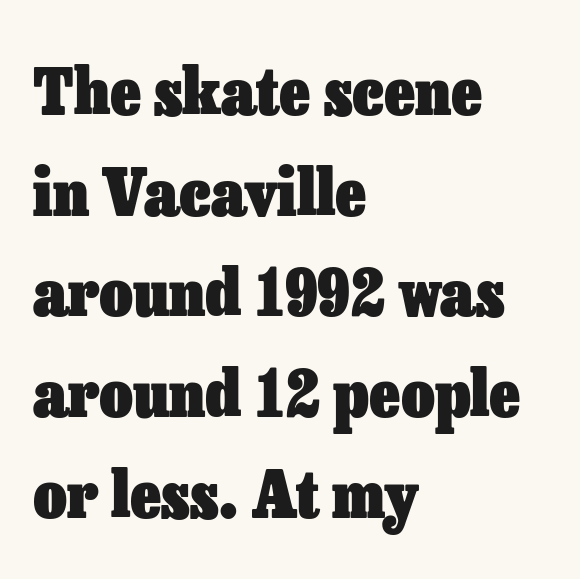
The image shows 65 px heavy type, upright; set left-aligned, normal line spacing (1.55x), normal letter spacing, not underlined; low stroke contrast and a medium x-height.
